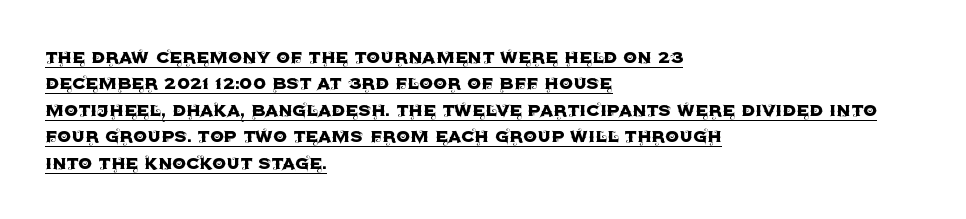
The image shows 22 px text type, upright; set left-aligned, line spacing 1.2x, normal letter spacing, underlined.
